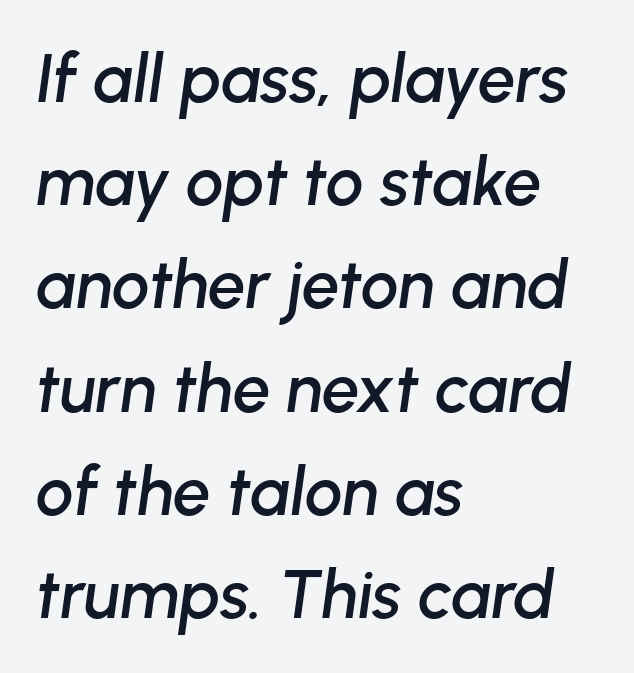
The image shows 67 px text type, italic (leaning right); set left-aligned, normal line spacing (1.54x), normal letter spacing, not underlined; low stroke contrast and a medium x-height.
